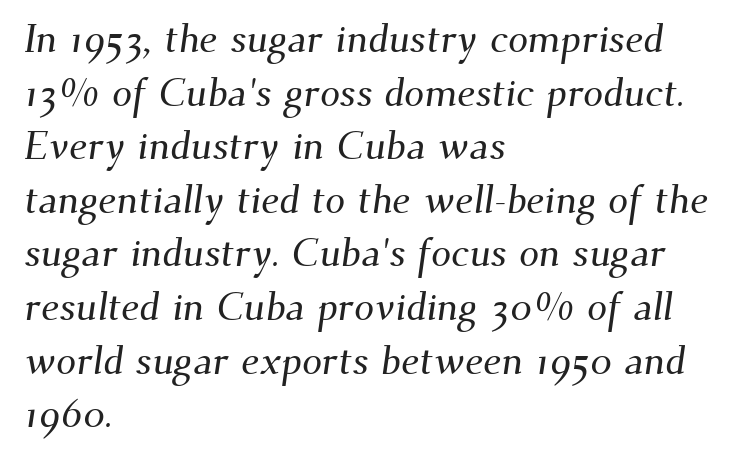
Q: Is the typeface a serif or a sans-serif typeface? A: Serif.
Q: Is the text underlined? A: No.
Q: How is the paragraph aligned? A: Left-aligned.
Q: Is the spacing between letters normal or unusually wide? A: Normal.
Q: Is the spacing between lines tight, normal or loose? A: Normal.
Q: Width (condensed, normal, or wide)? A: Normal.
Q: Stroke contrast? A: Medium.
Q: x-height? A: Small.
Q: Monospaced? A: No.
